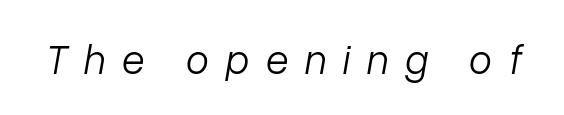
Honestly, there is no underline to notice here at all. Quick note: italic. You could not count columns in this text — the font is proportionally spaced. No extra ink here — the face is not bold. Glyph-to-glyph distance is far greater than everyday printed text.
